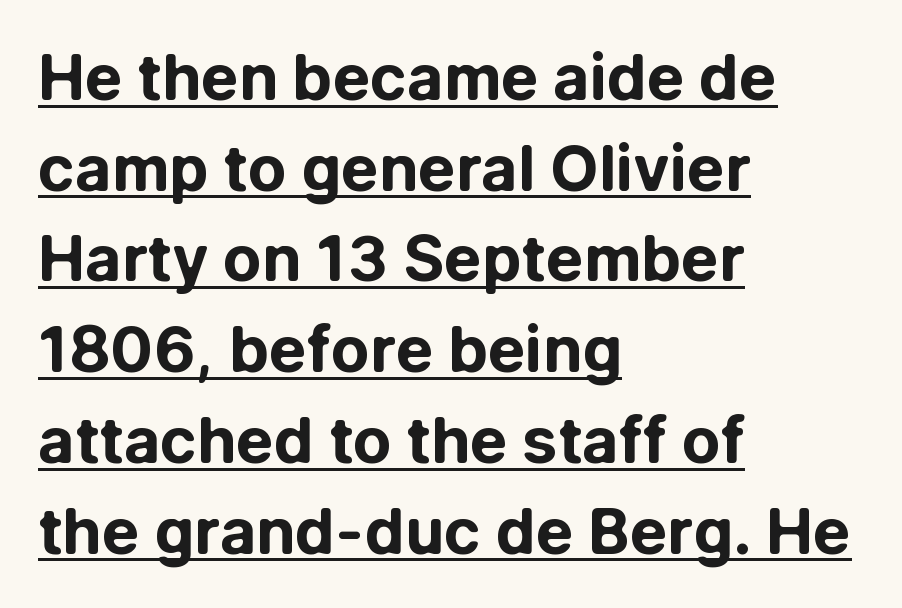
The line texture is even and compact thanks to regular tracking. A continuous stroke trails under the words, as in a hyperlink. Layout note: lines flush left. The vertical gap from one line to the next is medium. Does the type have serifs? No, each stem ends abruptly. The passage shown is typed in a proportional face where columns would drift.
